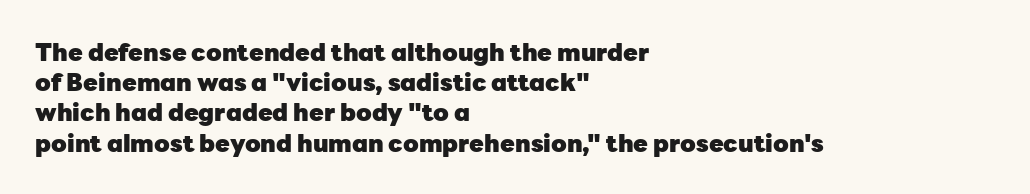
{"italic": "no", "bold": "yes", "underline": "no", "align": "left", "line_spacing": "normal", "line_spacing_ratio": 1.26, "letter_spacing": "normal", "letter_spacing_em": 0.0, "glyph_px": 24}
